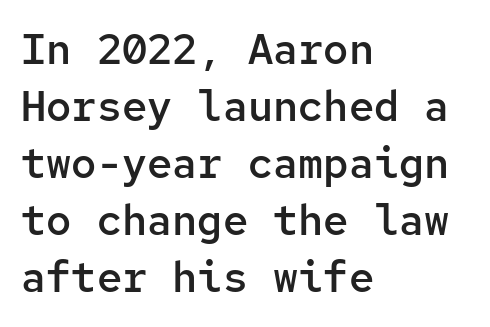
{"serif": "no", "italic": "no", "bold": "semi", "weight": "semibold", "width": "normal", "stroke_contrast": "low", "x_height": "medium", "monospaced": "yes", "underline": "no", "align": "left", "line_spacing": "normal", "line_spacing_ratio": 1.36, "letter_spacing": "normal", "letter_spacing_em": 0.0, "glyph_px": 42}
